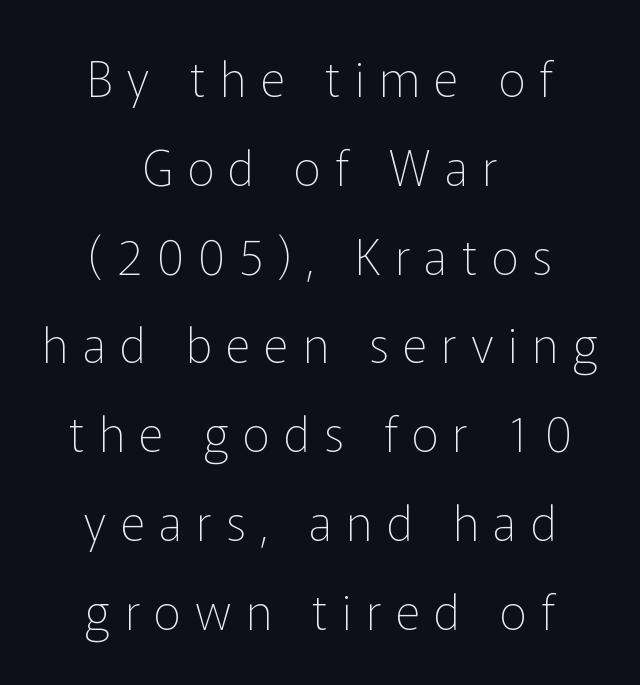
The image shows 48 px thin sans-serif type, upright; set centered, line spacing 1.85x, unusually wide letter spacing (+0.3 em), not underlined; low stroke contrast and a medium x-height.
